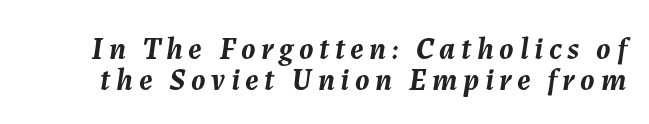
Strong, thick strokes mark this as bold type. Compared with typical paragraphs, the rows here are closer together. Letters rest on an invisible, unmarked baseline. This sample has the flowing, uneven cadence of proportional lettering.
